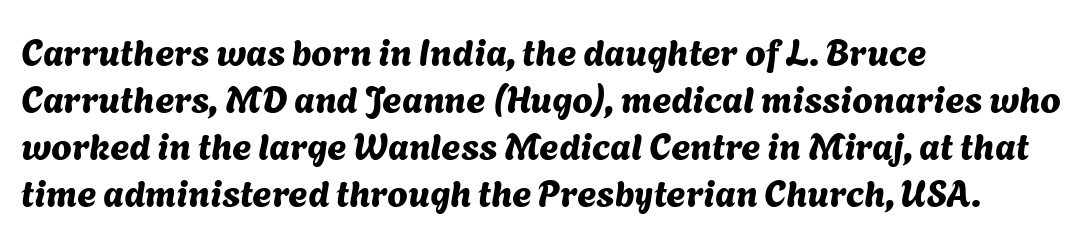
The image shows 37 px sans-serif type; set left-aligned, normal line spacing (1.27x), normal letter spacing, not underlined; medium stroke contrast and a medium x-height.
